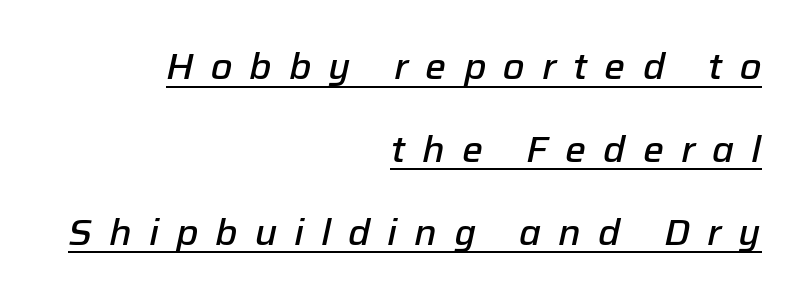
Q: Is the text bold? A: Semi-bold.
Q: Is the text italic (slanted)? A: Yes, it leans right by about 12 degrees.
Q: Is the text underlined? A: Yes.
Q: How is the paragraph aligned? A: Right-aligned.
Q: Is the spacing between letters normal or unusually wide? A: Unusually wide.
Q: Is the spacing between lines tight, normal or loose? A: Loose.
Q: Width (condensed, normal, or wide)? A: Normal.
Q: Stroke contrast? A: Low.
Q: x-height? A: Medium.
Q: Monospaced? A: No.
